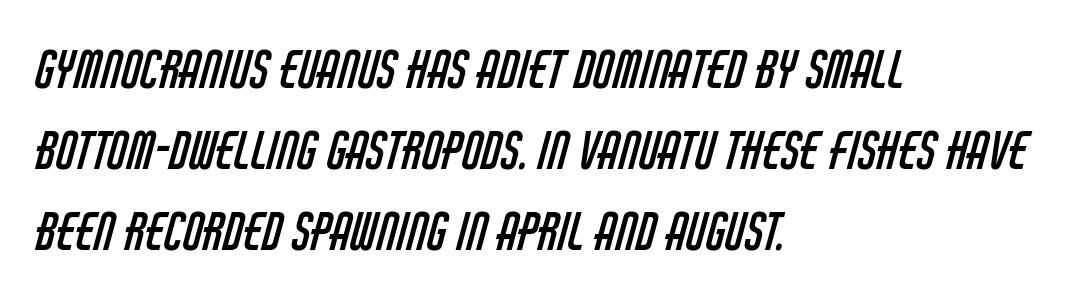
Proportional: the letters do not fall into vertical columns. Think standard paragraph weight, or any step lighter than that. Horizontally, the lines are justified to the leading edge only. One glance says typical: line gaps are just what's usual. The zone under the glyphs is completely vacant.
